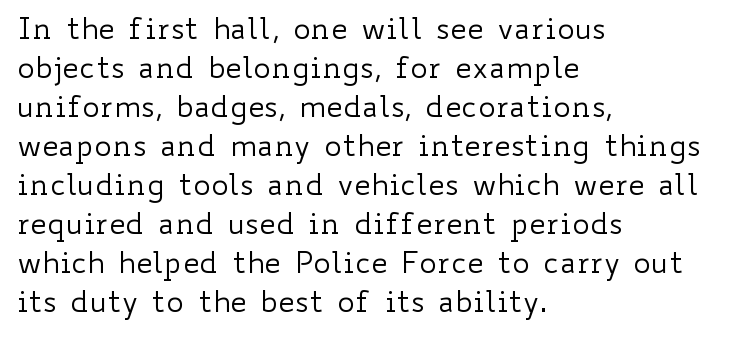
Each letter keeps its own natural width here, so spacing adapts to shape. Is there much room between lines? A standard amount, neither cramped nor airy. No extra tracking has been applied to these lines. A typesetter would mark this as roman, not italic. The characters are drawn with everyday or finer stroke widths.
